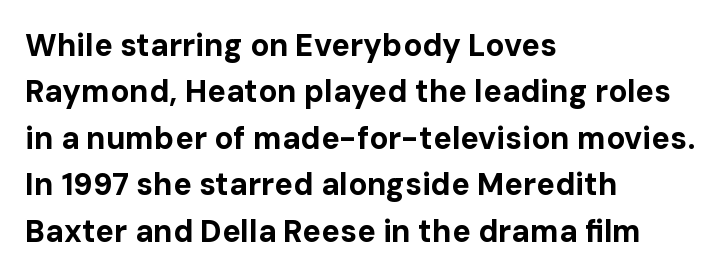
Character widths vary here, with narrow letters taking less room than wide ones. The rendering anchors every line to the left-hand side. Thick stems and heavy bowls — unmistakably bold. This is roman type, the default non-slanted kind. Unmarked baselines from the first word to the last. Regarding serifs, this sample does without them.
